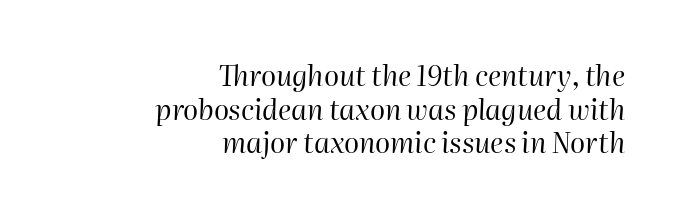
The image shows 28 px regular-weight type, italic (leaning right); set right-aligned, line spacing 1.2x, normal letter spacing, not underlined; high stroke contrast and a medium x-height.
